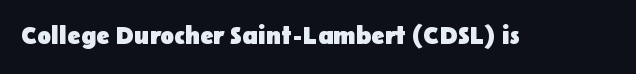
{"italic": "no", "bold": "yes", "underline": "no", "letter_spacing": "normal", "letter_spacing_em": 0.0, "glyph_px": 25}
